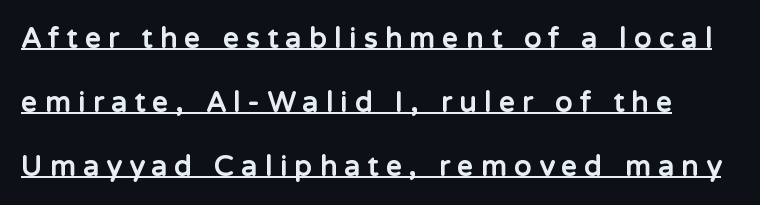
Grotesque or geometric, the face here clearly has no serifs. Underlined type. The letters are spread apart with noticeably loose tracking. The rendering uses natural spacing where letterforms have individual widths. Reading down the column, the eye jumps a long way to each next line. I'd describe the lettering as bold — thick and assertive.
